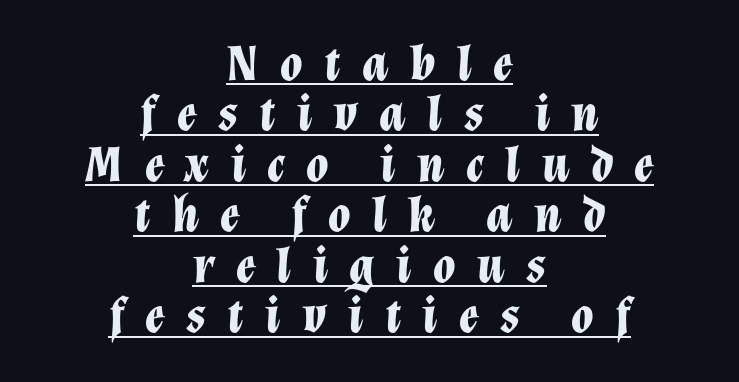
The image shows 51 px bold type, italic (leaning right); set centered, tight line spacing (0.99x), unusually wide letter spacing (+0.42 em), underlined; low stroke contrast and a medium x-height.
